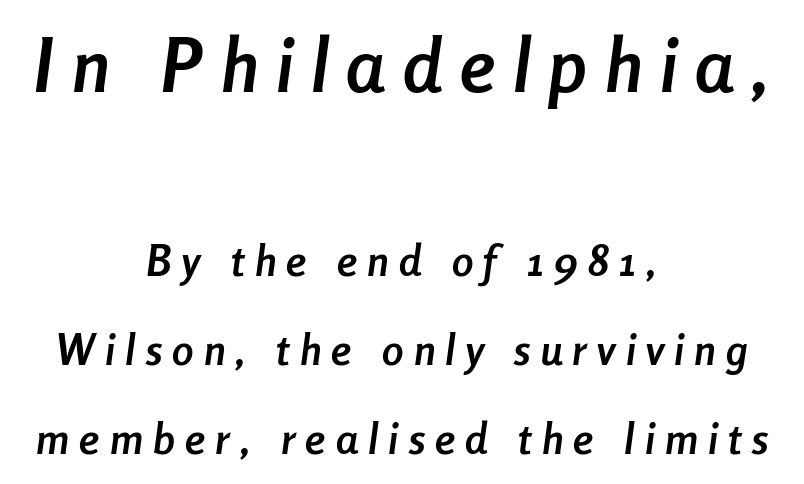
The image shows 75 px semibold, condensed type, italic (leaning right); set centered, loose line spacing (2.07x), unusually wide letter spacing (+0.24 em), not underlined; the first (top) block is 1.74x larger; low stroke contrast and a medium x-height.
